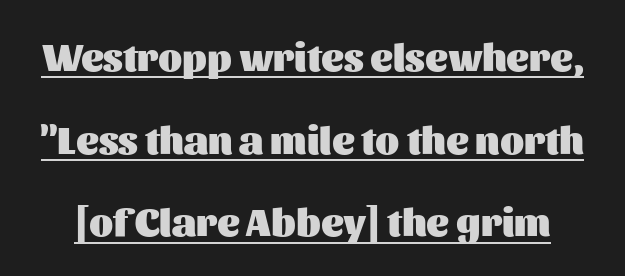
Q: Is the text bold? A: Yes.
Q: Is the text italic (slanted)? A: No, it is upright.
Q: Is the typeface a serif or a sans-serif typeface? A: Sans-serif.
Q: Is the text underlined? A: Yes.
Q: Is the spacing between letters normal or unusually wide? A: Normal.
Q: Is the spacing between lines tight, normal or loose? A: Loose.
Q: Width (condensed, normal, or wide)? A: Normal.
Q: Stroke contrast? A: Medium.
Q: x-height? A: Medium.
Q: Monospaced? A: No.
